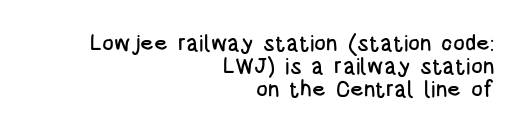
Q: Is the text italic (slanted)? A: No, it is upright.
Q: Is the text underlined? A: No.
Q: How is the paragraph aligned? A: Right-aligned.
Q: Is the spacing between letters normal or unusually wide? A: Normal.
Q: Is the spacing between lines tight, normal or loose? A: Tight.
